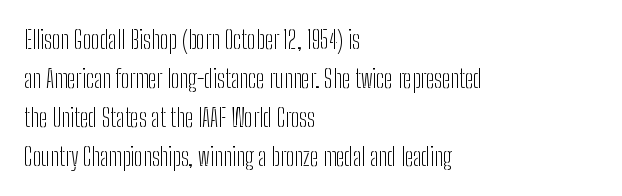
The image shows 25 px text type, upright; set left-aligned, normal line spacing (1.56x), normal letter spacing, not underlined.
